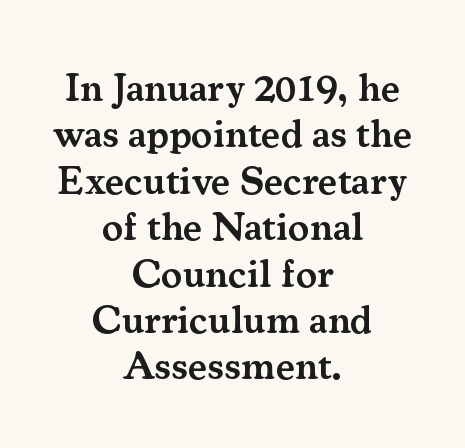
The image shows 40 px semibold serif type, upright; set centered, line spacing 1.16x, normal letter spacing, not underlined; medium stroke contrast and a small x-height.
